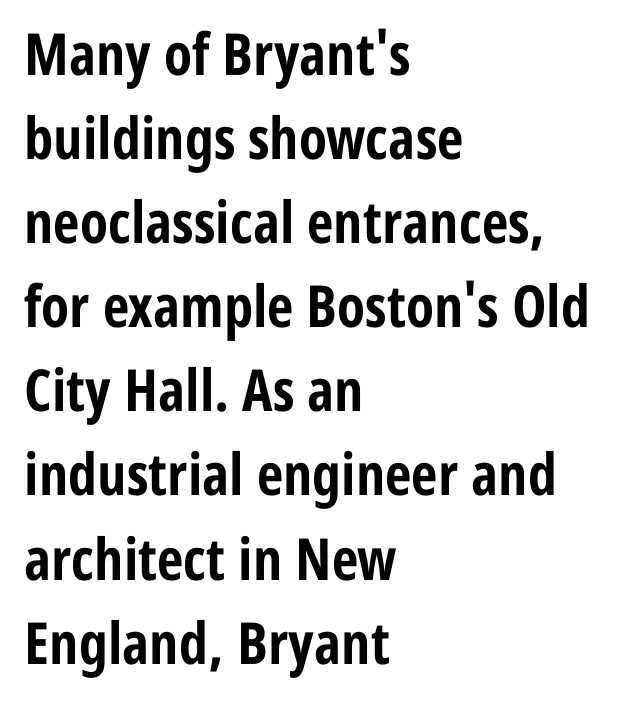
{"serif": "no", "italic": "no", "bold": "yes", "weight": "bold", "width": "condensed", "stroke_contrast": "low", "x_height": "medium", "monospaced": "no", "underline": "no", "align": "left", "line_spacing": "normal", "line_spacing_ratio": 1.45, "letter_spacing": "normal", "letter_spacing_em": 0.0, "glyph_px": 58}
